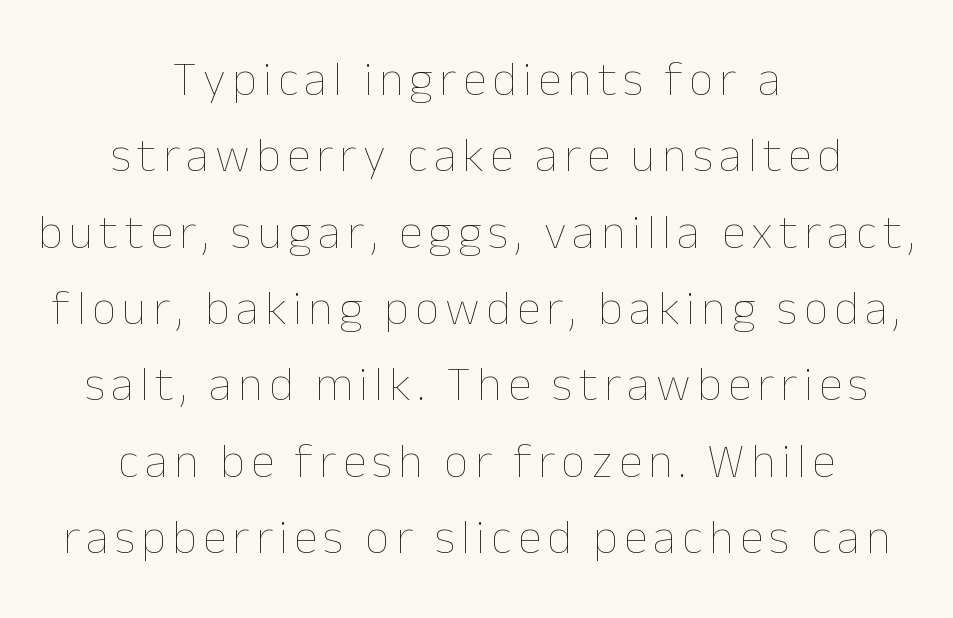
{"italic": "no", "bold": "no", "weight": "thin", "width": "normal", "stroke_contrast": "low", "x_height": "medium", "monospaced": "no", "underline": "no", "align": "center", "line_spacing": "normal", "line_spacing_ratio": 1.59, "glyph_px": 48}
